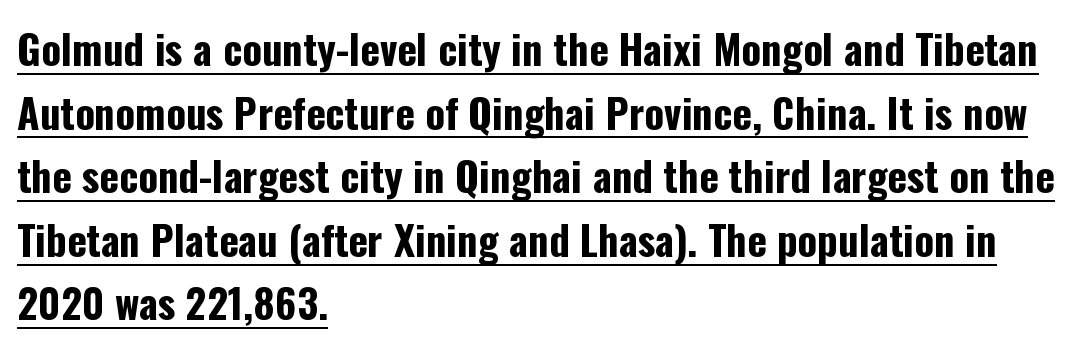
The image shows 41 px bold, condensed sans-serif type, upright; set left-aligned, normal line spacing (1.55x), normal letter spacing, underlined; low stroke contrast and a medium x-height.
